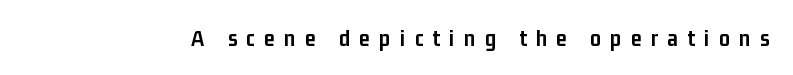
The image shows 24 px bold type, upright; set unusually wide letter spacing (+0.39 em), not underlined.
